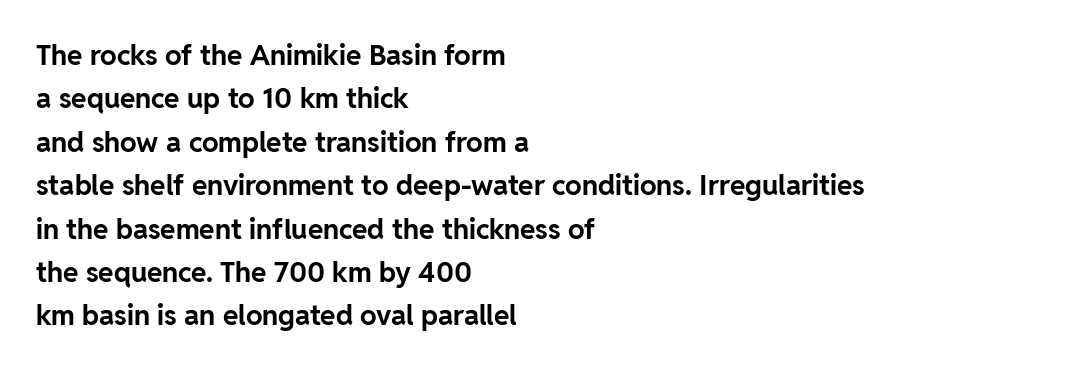
{"serif": "no", "italic": "no", "bold": "yes", "weight": "bold", "width": "normal", "stroke_contrast": "low", "x_height": "medium", "monospaced": "no", "underline": "no", "align": "left", "line_spacing": "normal", "line_spacing_ratio": 1.55, "letter_spacing": "normal", "letter_spacing_em": 0.0, "glyph_px": 28}
